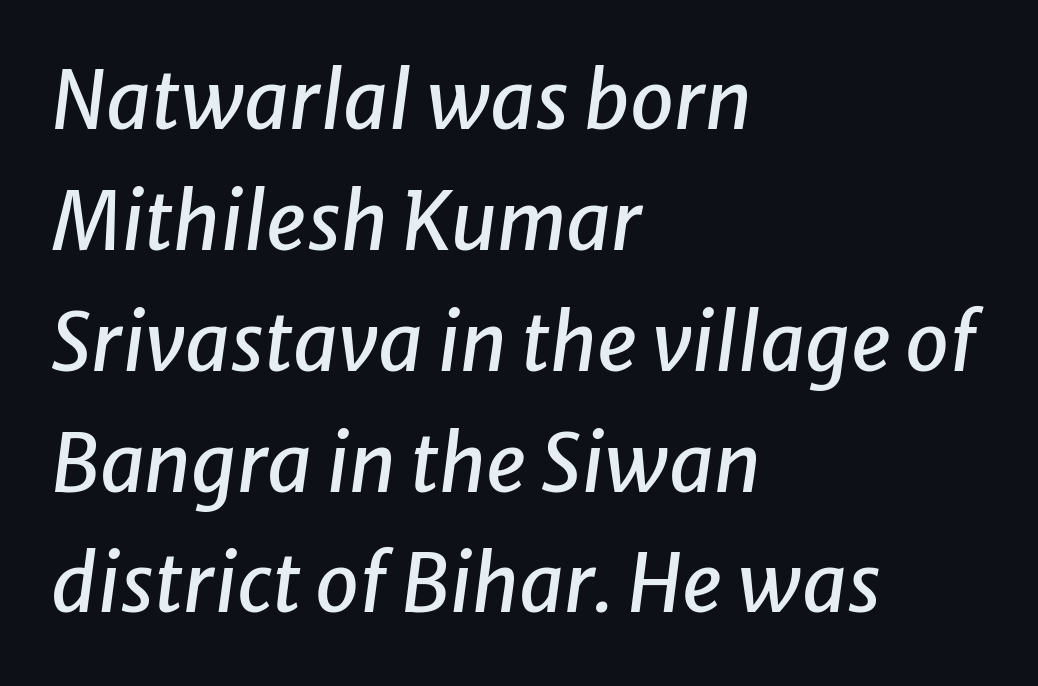
Q: Is the text italic (slanted)? A: Yes, it leans right by about 8 degrees.
Q: Is the text underlined? A: No.
Q: How is the paragraph aligned? A: Left-aligned.
Q: Is the spacing between letters normal or unusually wide? A: Normal.
Q: Is the spacing between lines tight, normal or loose? A: Normal.
Q: Width (condensed, normal, or wide)? A: Normal.
Q: Stroke contrast? A: Low.
Q: x-height? A: Medium.
Q: Monospaced? A: No.
